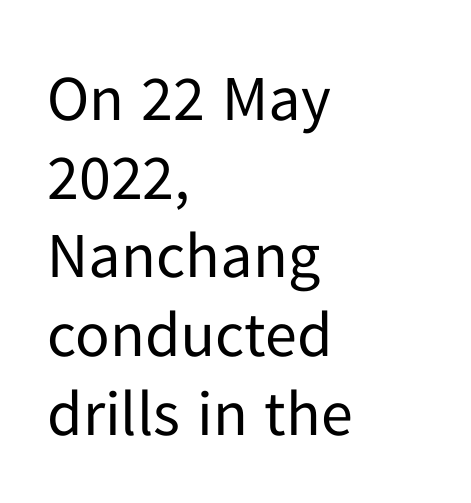
{"serif": "no", "italic": "no", "bold": "no", "weight": "regular", "width": "normal", "stroke_contrast": "low", "x_height": "medium", "monospaced": "no", "underline": "no", "align": "left", "line_spacing_ratio": 1.23, "letter_spacing": "normal", "letter_spacing_em": 0.0, "glyph_px": 64}
